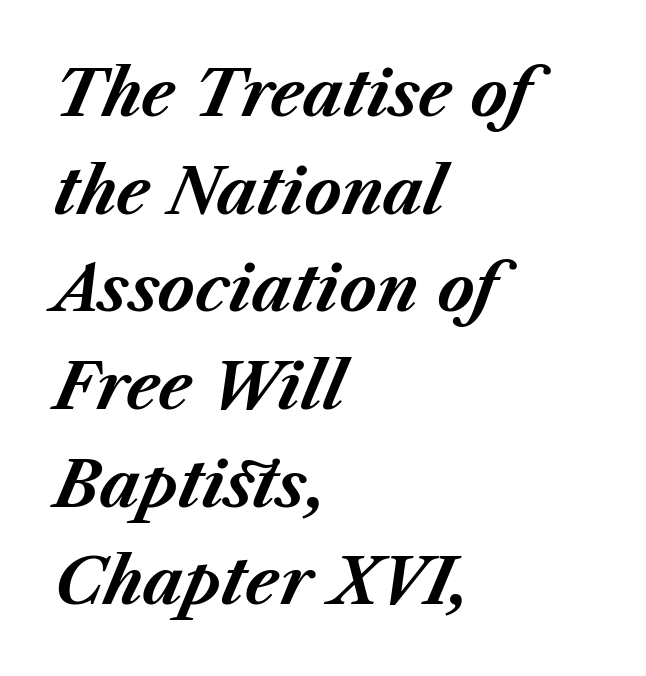
This is oblique type, the kind used for emphasis or titles. Whoever set this chose a conventional vertical rhythm. In CSS terms this would be text-align: left. The rendering uses natural spacing where letterforms have individual widths. Beneath every word, the page is bare.
